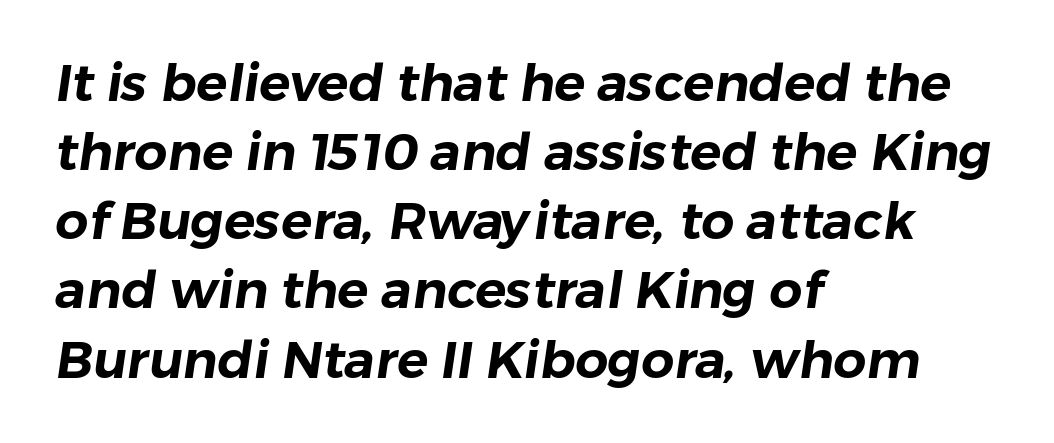
Looks like regular typesetting: each glyph gets only the width it needs. Evenly set lines give the paragraph a standard silhouette. Check the space under the baseline: it is left empty. The designer went with a sans here, leaving each stem footless.
